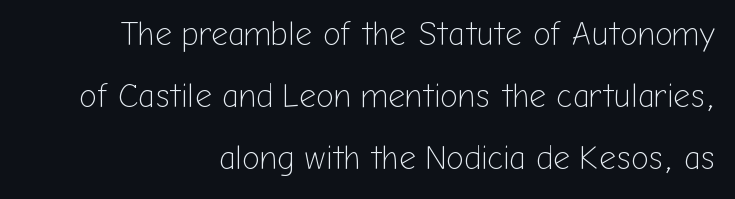
{"serif": "no", "italic": "no", "bold": "no", "weight": "light", "width": "normal", "stroke_contrast": "low", "x_height": "medium", "monospaced": "no", "underline": "no", "align": "right", "line_spacing_ratio": 1.88, "letter_spacing": "normal", "letter_spacing_em": 0.0, "glyph_px": 33}
